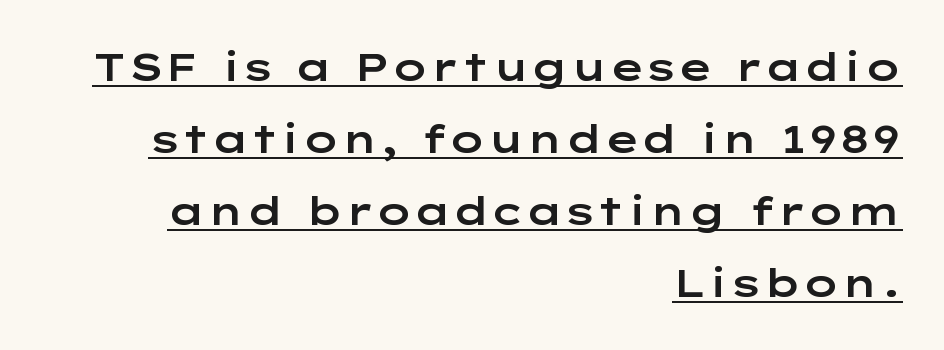
The image shows 39 px wide sans-serif type, upright; set right-aligned, line spacing 1.85x, normal letter spacing, underlined; low stroke contrast and a medium x-height.
